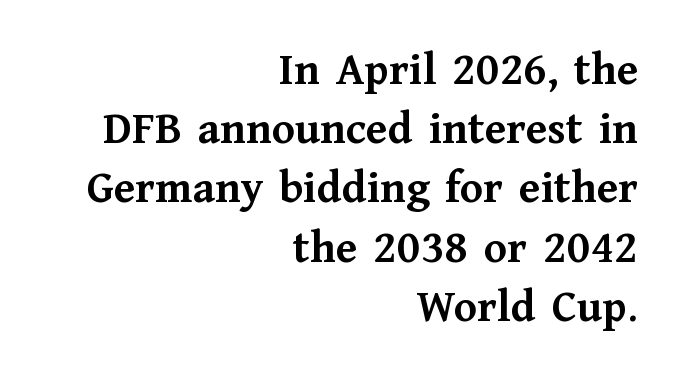
The image shows 47 px semibold serif type, upright; set right-aligned, normal line spacing (1.26x), normal letter spacing, not underlined; medium stroke contrast and a medium x-height.
